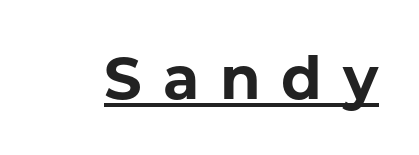
Looks like regular typesetting: each glyph gets only the width it needs. These lines were composed using upright roman letters. Here the glyphs are tracked loosely, breaking word shapes into spaced letters. Note: no serifs on the glyphs. A dark, heavy texture on the line: the type is bold. The typesetter has applied underlining to the passage shown.
